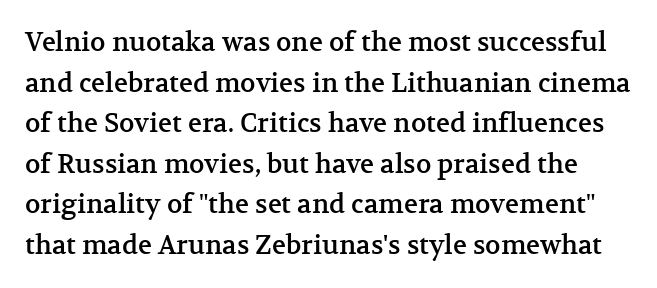
{"italic": "no", "underline": "no", "line_spacing": "normal", "line_spacing_ratio": 1.56, "letter_spacing": "normal", "letter_spacing_em": 0.0, "glyph_px": 26}
